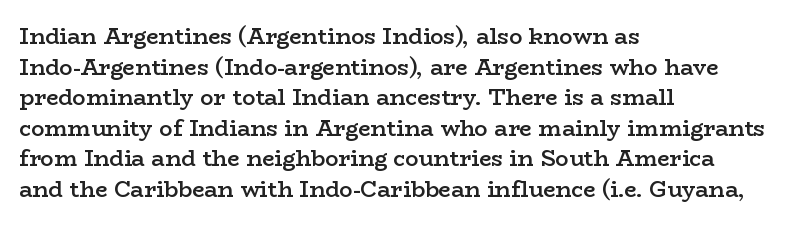
{"italic": "no", "bold": "semi", "underline": "no", "align": "left", "line_spacing": "normal", "line_spacing_ratio": 1.39, "letter_spacing": "normal", "letter_spacing_em": 0.0, "glyph_px": 22}
